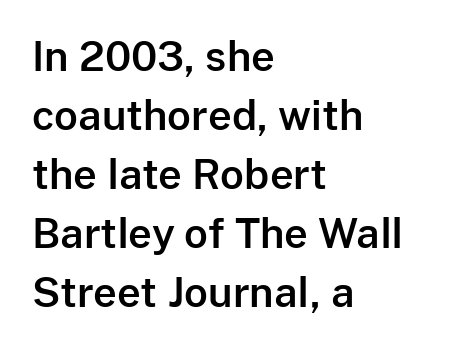
{"serif": "no", "italic": "no", "width": "normal", "stroke_contrast": "low", "x_height": "medium", "monospaced": "no", "underline": "no", "align": "left", "line_spacing": "normal", "line_spacing_ratio": 1.44, "letter_spacing": "normal", "letter_spacing_em": 0.0, "glyph_px": 41}
